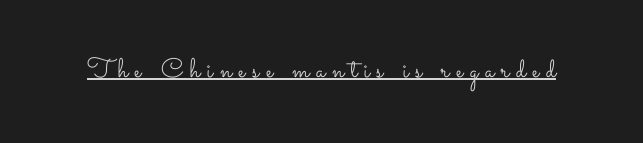
{"bold": "no", "underline": "yes", "letter_spacing": "wide", "letter_spacing_em": 0.25, "glyph_px": 27}
